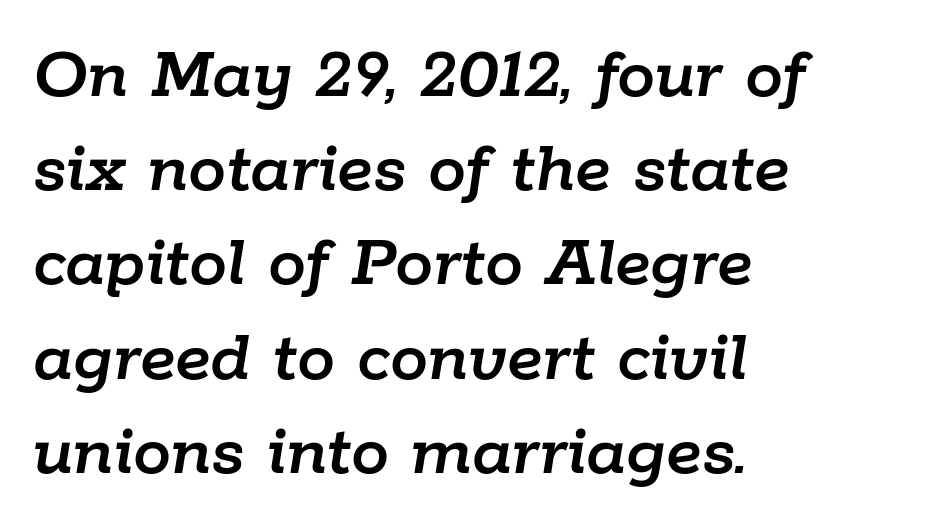
Looking at the ascenders, they clearly lean. Letters rest on an invisible, unmarked baseline. Character widths vary here, with narrow letters taking less room than wide ones. The paragraph has a hard left edge and a soft right edge. Spacing between characters is what you'd get straight out of the box.
